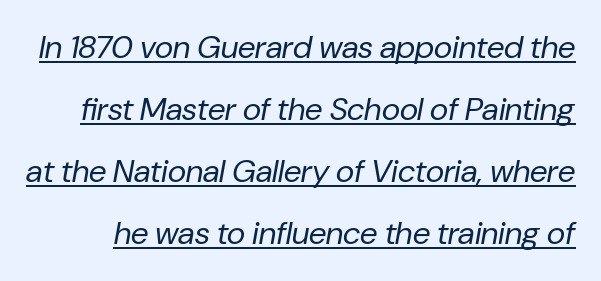
The image shows 32 px regular-weight type, italic (leaning right); set loose line spacing (1.94x), normal letter spacing, underlined; low stroke contrast and a medium x-height.
